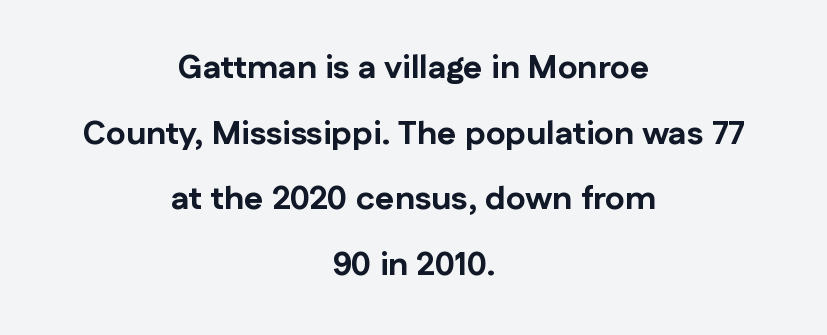
These words are printed bold, with thick strokes throughout. Posture: upright roman. The horizontal fit of the characters is conventional and even. A centered setting, common on invitations and titles, is used for this passage.
